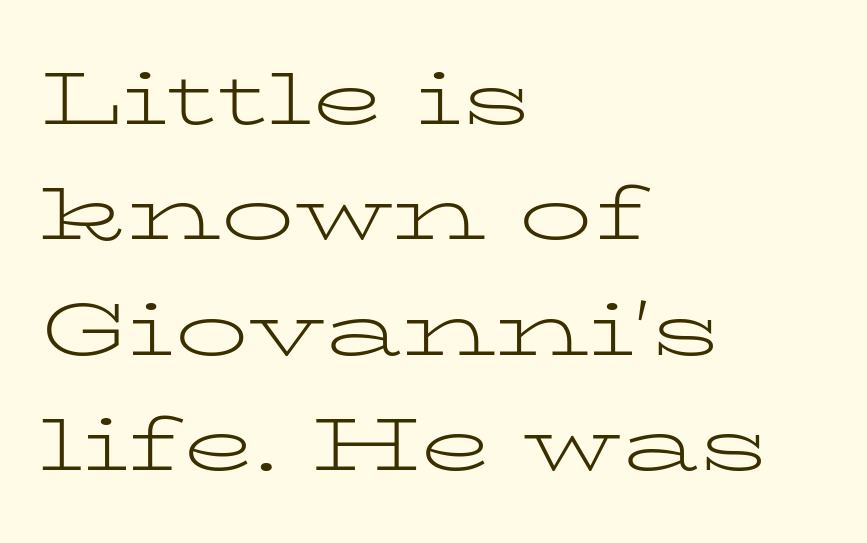
Q: Is the text bold? A: No.
Q: Is the text italic (slanted)? A: No, it is upright.
Q: Is the typeface a serif or a sans-serif typeface? A: Serif.
Q: Is the text underlined? A: No.
Q: How is the paragraph aligned? A: Left-aligned.
Q: Is the spacing between letters normal or unusually wide? A: Normal.
Q: Is the spacing between lines tight, normal or loose? A: Normal.
Q: Width (condensed, normal, or wide)? A: Wide.
Q: Stroke contrast? A: Low.
Q: x-height? A: Medium.
Q: Monospaced? A: No.
